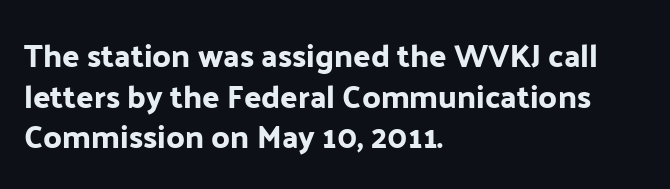
Type without underlining. Does extra space separate the letters? No, they use regular spacing. How would I describe the line gaps? Plain and ordinary. The passage shown is typeset with a sans-serif family. Do the characters align in a grid? No, the font is proportional. Is the block centered? No — it sits flush against the left margin.
